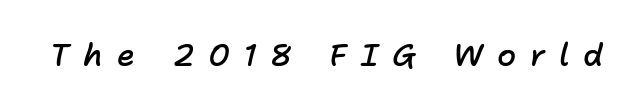
The image shows 31 px semibold type, italic (leaning right); set unusually wide letter spacing (+0.44 em), not underlined; low stroke contrast and a medium x-height.
